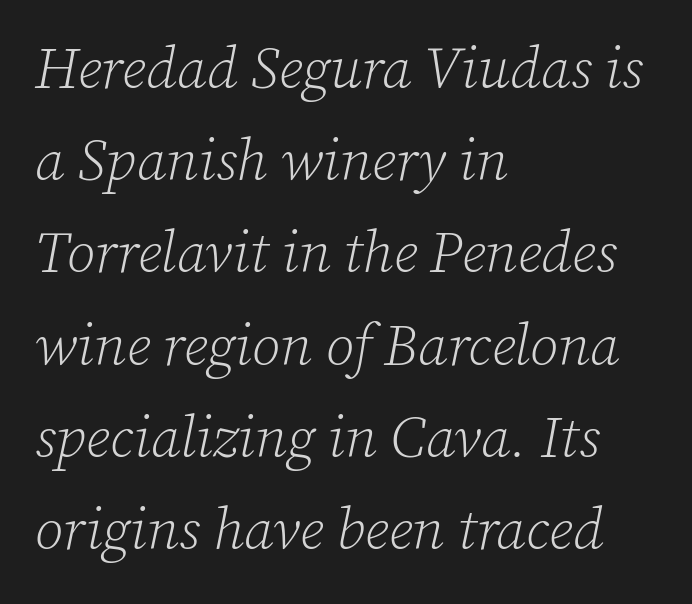
Stems and bowls with no extra thickness — not bold. Is the letter spacing exaggerated? No — it looks like the ordinary default. The zone under the glyphs is completely vacant. Posture: slanted. Vertical spacing — default.
